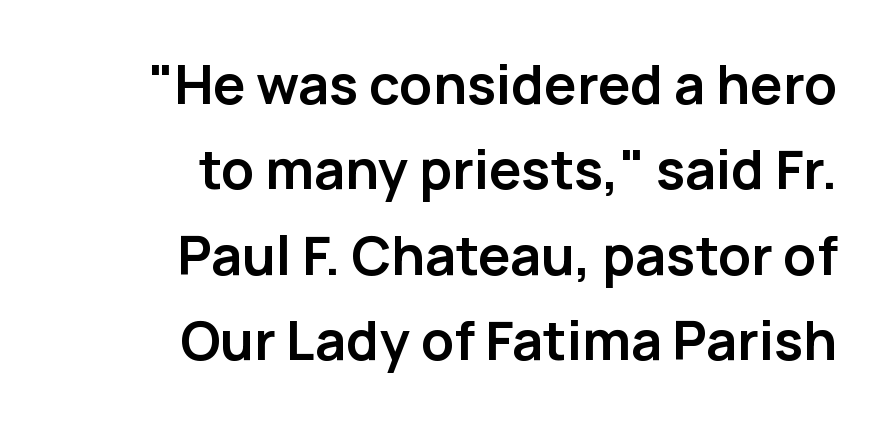
Q: Is the text bold? A: Yes.
Q: Is the text italic (slanted)? A: No, it is upright.
Q: Is the typeface a serif or a sans-serif typeface? A: Sans-serif.
Q: Is the text underlined? A: No.
Q: How is the paragraph aligned? A: Right-aligned.
Q: Is the spacing between letters normal or unusually wide? A: Normal.
Q: Is the spacing between lines tight, normal or loose? A: Normal.
Q: Width (condensed, normal, or wide)? A: Normal.
Q: Stroke contrast? A: Low.
Q: x-height? A: Medium.
Q: Monospaced? A: No.
